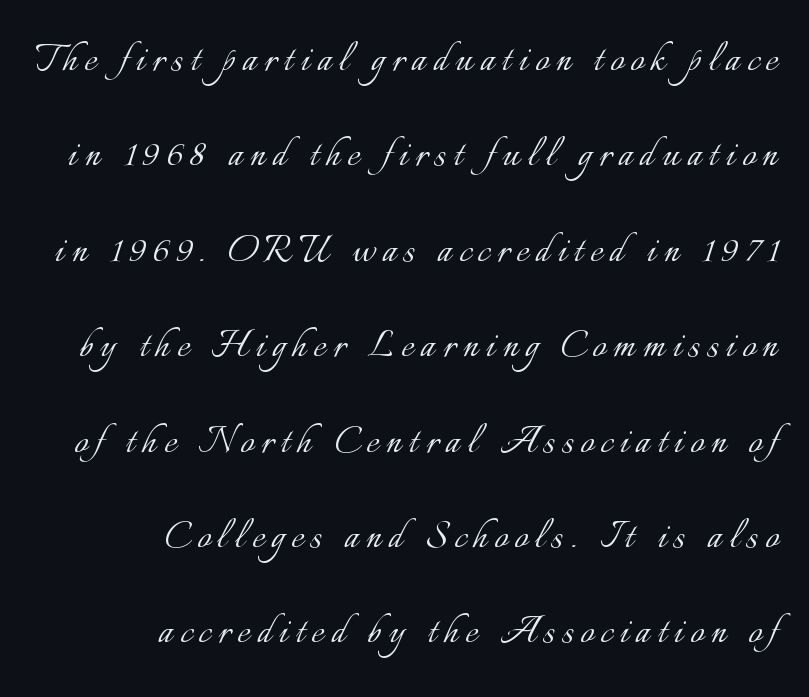
The image shows 47 px light type; set right-aligned, loose line spacing (2.03x), not underlined; low stroke contrast and a small x-height.
